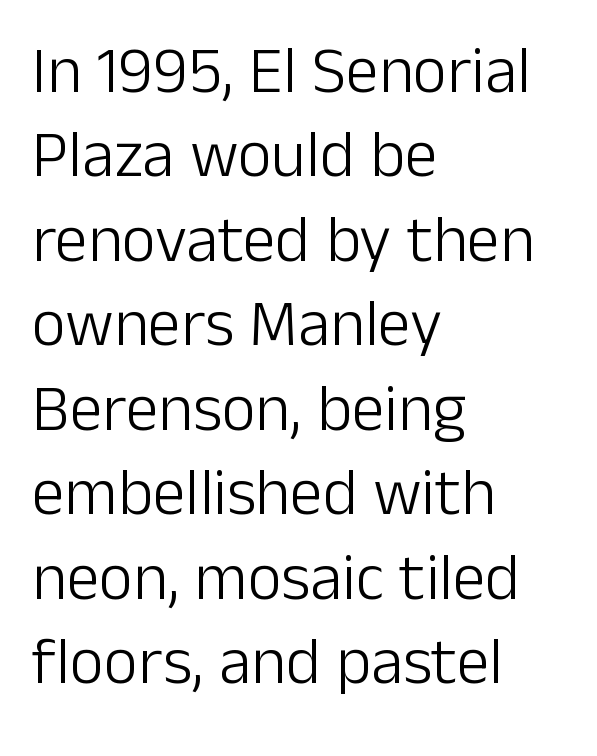
Q: Is the text bold? A: No.
Q: Is the text italic (slanted)? A: No, it is upright.
Q: Is the typeface a serif or a sans-serif typeface? A: Sans-serif.
Q: Is the text underlined? A: No.
Q: How is the paragraph aligned? A: Left-aligned.
Q: Is the spacing between letters normal or unusually wide? A: Normal.
Q: Is the spacing between lines tight, normal or loose? A: Normal.
Q: Width (condensed, normal, or wide)? A: Normal.
Q: Stroke contrast? A: Low.
Q: x-height? A: Medium.
Q: Monospaced? A: No.
